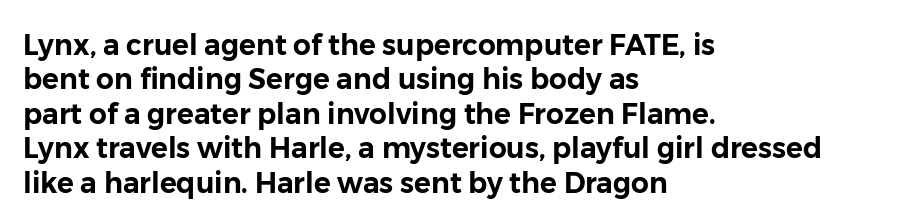
The image shows 28 px sans-serif type, upright; set left-aligned, line spacing 1.23x, normal letter spacing, not underlined; low stroke contrast and a medium x-height.
